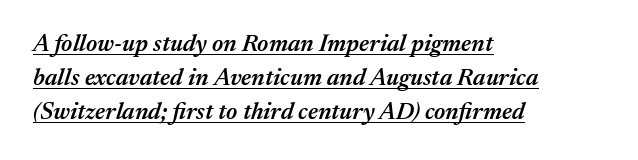
The image shows 24 px text type, italic (leaning right); set left-aligned, normal line spacing (1.42x), normal letter spacing, underlined.
